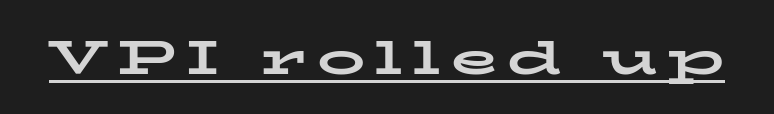
You could not count columns in this text — the font is proportionally spaced. Like a heading marked for emphasis, these lines bear an underscore. The line texture is sparse and dotted thanks to wide tracking. In terms of posture, this sample is upright. Plenty of ink on the page — the face is bold. The characters display serif detailing at their extremities.
